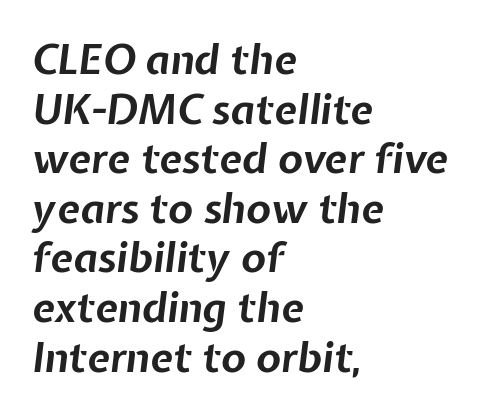
{"italic": "yes", "lean": "right", "slant_degrees": 7, "bold": "yes", "weight": "bold", "width": "normal", "stroke_contrast": "low", "x_height": "medium", "monospaced": "no", "underline": "no", "align": "left", "line_spacing_ratio": 1.21, "letter_spacing": "normal", "letter_spacing_em": 0.0, "glyph_px": 41}
